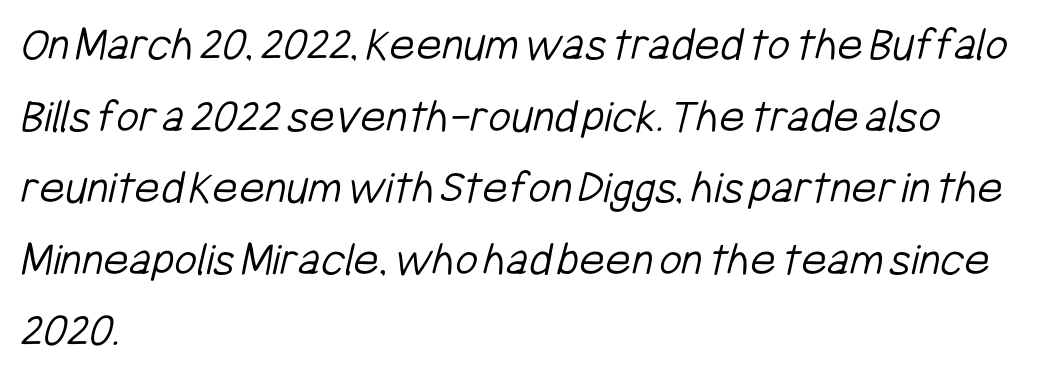
{"serif": "no", "bold": "no", "weight": "light", "width": "condensed", "stroke_contrast": "low", "x_height": "medium", "monospaced": "no", "underline": "no", "align": "left", "line_spacing": "normal", "line_spacing_ratio": 1.46, "letter_spacing": "normal", "letter_spacing_em": 0.0, "glyph_px": 49}
